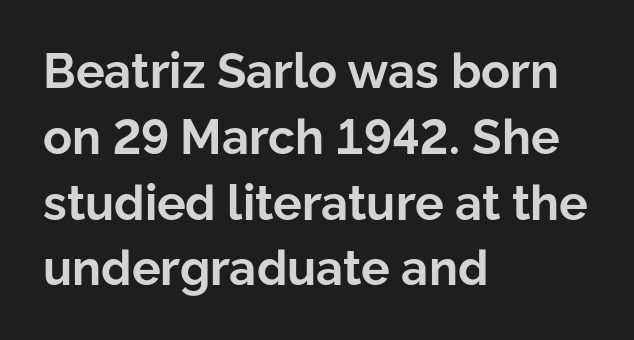
Has an underline been added? It has not. The passage shown is emphatically bold. Interline gaps are of average width in this sample. This sample has the flowing, uneven cadence of proportional lettering. The font's upright variant was chosen for this text.
